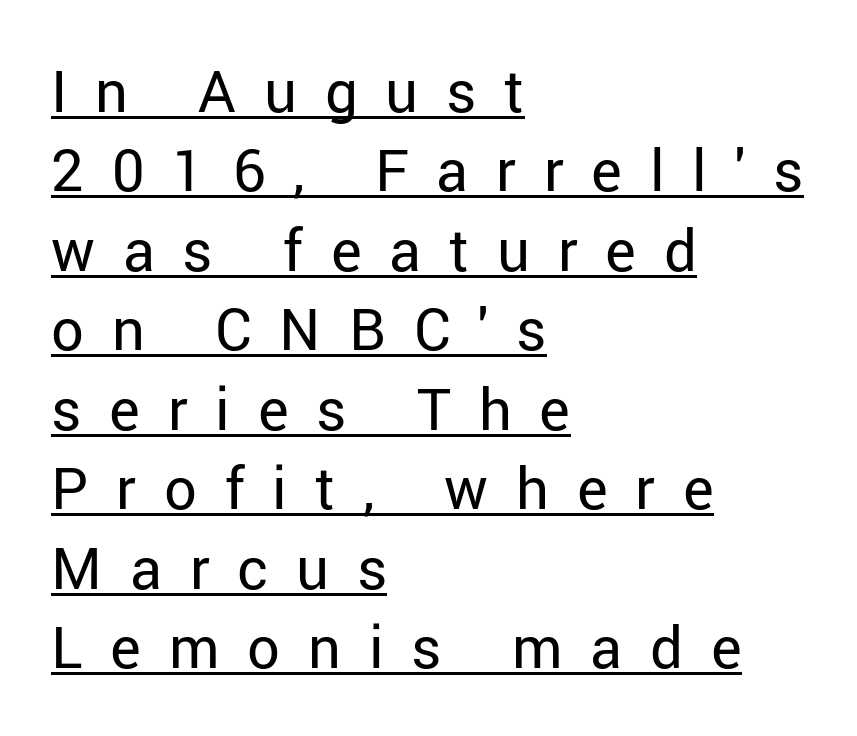
The image shows 58 px regular-weight sans-serif type, upright; set left-aligned, normal line spacing (1.37x), unusually wide letter spacing (+0.48 em), underlined; low stroke contrast and a medium x-height.
